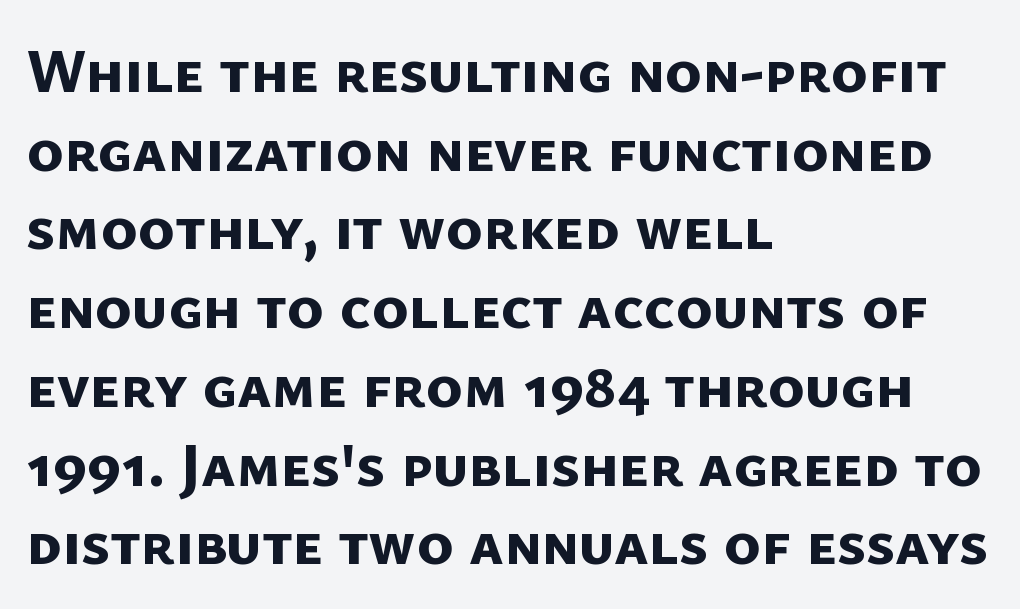
{"serif": "no", "bold": "yes", "weight": "bold", "width": "normal", "stroke_contrast": "low", "x_height": "medium", "monospaced": "no", "underline": "no", "align": "left", "line_spacing": "normal", "line_spacing_ratio": 1.27, "letter_spacing": "normal", "letter_spacing_em": 0.0, "glyph_px": 62}
